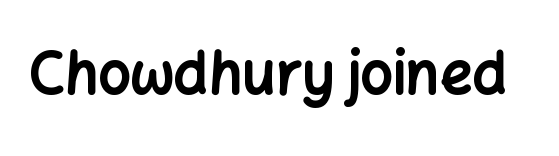
{"serif": "no", "italic": "no", "bold": "yes", "weight": "bold", "width": "normal", "stroke_contrast": "low", "x_height": "medium", "monospaced": "no", "underline": "no", "letter_spacing": "normal", "letter_spacing_em": 0.0, "glyph_px": 57}
